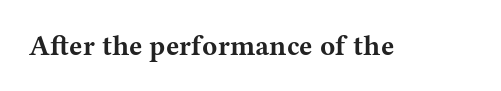
Q: Is the text bold? A: Yes.
Q: Is the text italic (slanted)? A: No, it is upright.
Q: Is the typeface a serif or a sans-serif typeface? A: Serif.
Q: Is the text underlined? A: No.
Q: Is the spacing between letters normal or unusually wide? A: Normal.
Q: Width (condensed, normal, or wide)? A: Wide.
Q: Stroke contrast? A: Medium.
Q: x-height? A: Medium.
Q: Monospaced? A: No.
